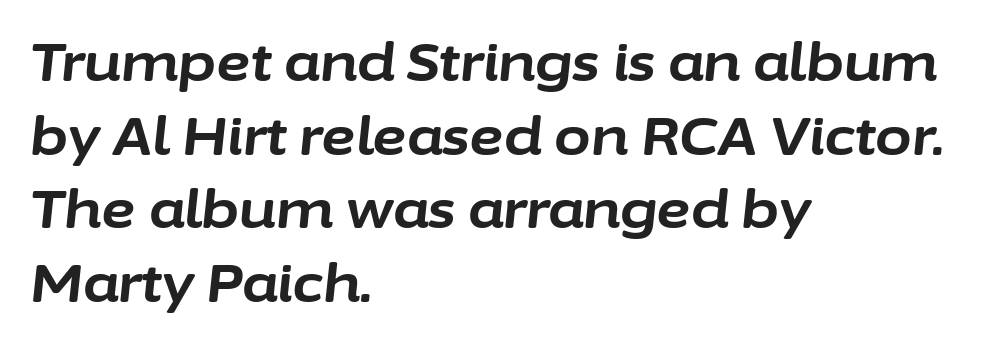
{"italic": "yes", "lean": "right", "slant_degrees": 6, "bold": "yes", "weight": "bold", "width": "normal", "stroke_contrast": "low", "x_height": "medium", "monospaced": "no", "underline": "no", "align": "left", "line_spacing": "normal", "line_spacing_ratio": 1.39, "letter_spacing": "normal", "letter_spacing_em": 0.0, "glyph_px": 53}
